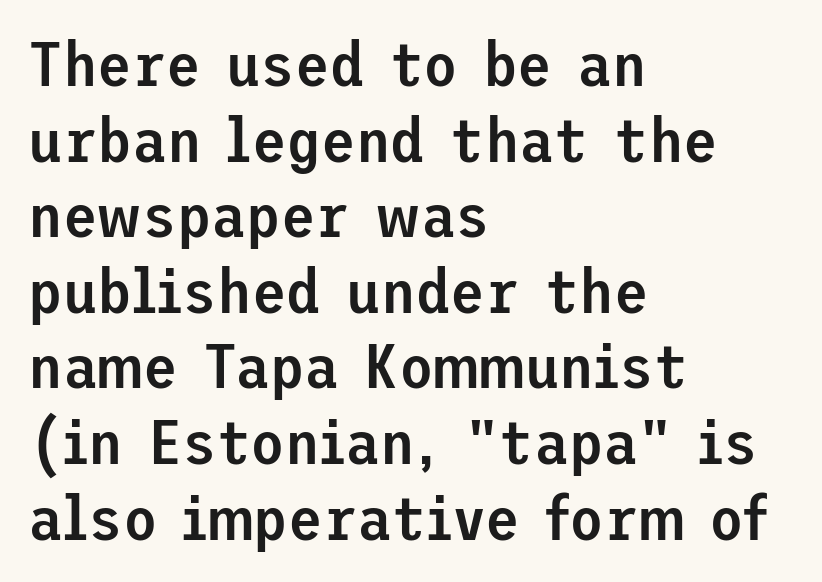
This rendering employs a face without finishing strokes, i.e., a sans-serif. The zone under the glyphs is completely vacant. Vertical strokes here are truly vertical. Is the type bold? Partly — it's a semibold, heavier than regular but not fully bold. No extra tracking has been applied to these lines. Layout note: lines flush left.
